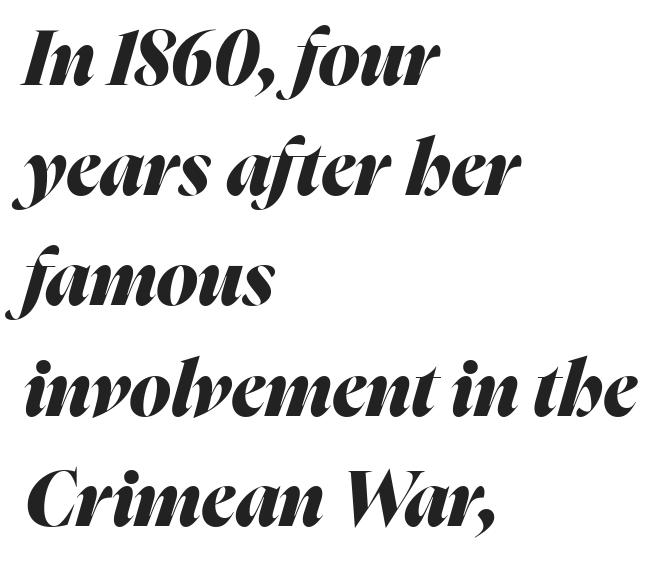
Letter spacing: default. Plenty of ink on the page — the face is bold. The face used here is proportionally spaced, like ordinary book or web type. Check the space under the baseline: it is left empty. These lines were composed using italics. Leftover space on each line is placed entirely after the last word.
